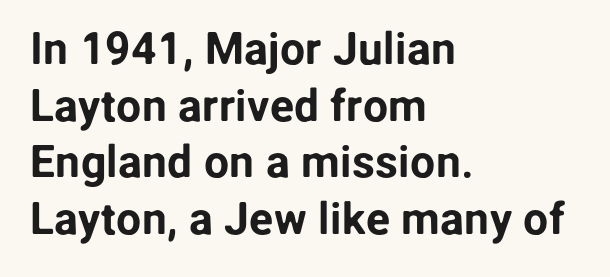
The passage shown has conventional tracking throughout. Each letter keeps its own natural width here, so spacing adapts to shape. Every row of glyphs begins at an identical x-position on the left. A roman cut, with each character standing at attention.
